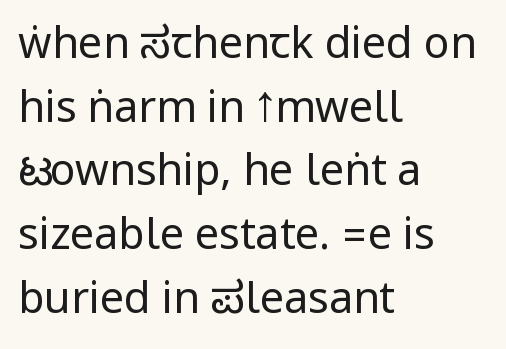
The image shows 43 px regular-weight, condensed sans-serif type, upright; set left-aligned, normal line spacing (1.48x), normal letter spacing, not underlined; low stroke contrast.
